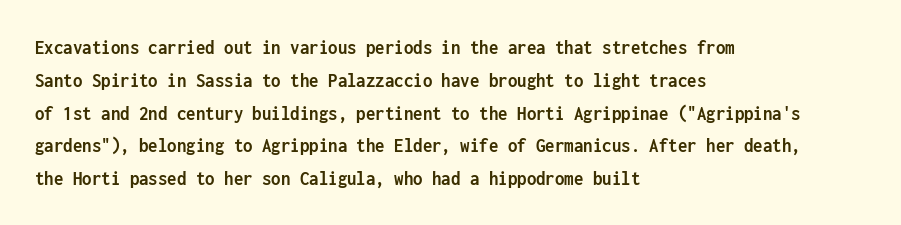
Weight check: bold — yes, fully. This rendering features lettering with no underline. This is the regular roman posture of the typeface. Is there much room between lines? A standard amount, neither cramped nor airy. No extra tracking has been applied to these lines. The rag falls on the right side of this text block.
